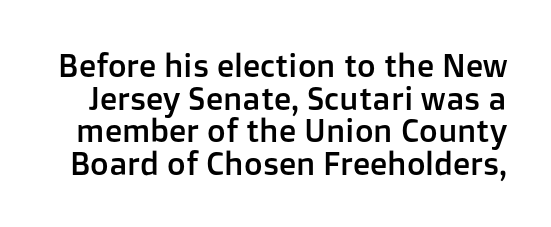
Q: Is the text italic (slanted)? A: No, it is upright.
Q: Is the typeface a serif or a sans-serif typeface? A: Sans-serif.
Q: Is the text underlined? A: No.
Q: Is the spacing between letters normal or unusually wide? A: Normal.
Q: Is the spacing between lines tight, normal or loose? A: Tight.
Q: Width (condensed, normal, or wide)? A: Normal.
Q: Stroke contrast? A: Low.
Q: x-height? A: Medium.
Q: Monospaced? A: No.
